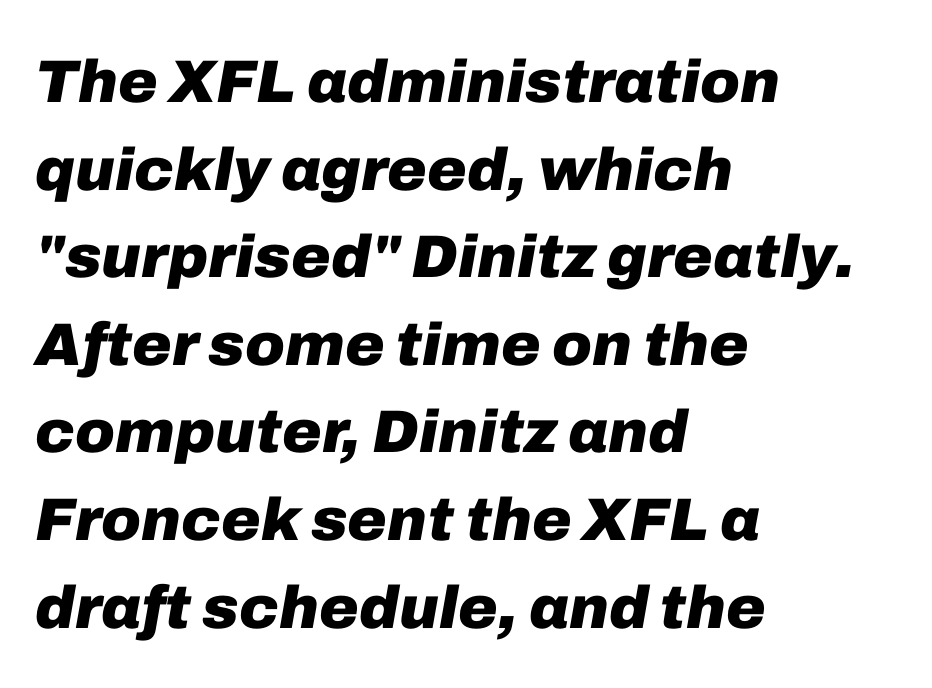
The image shows 60 px heavy type, italic (leaning right); set left-aligned, normal line spacing (1.46x), normal letter spacing, not underlined; low stroke contrast and a medium x-height.
